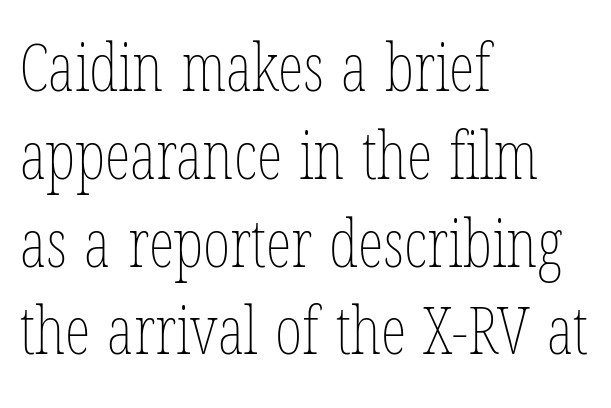
The image shows 66 px thin, condensed type, upright; set left-aligned, normal line spacing (1.33x), normal letter spacing, not underlined; low stroke contrast and a medium x-height.
